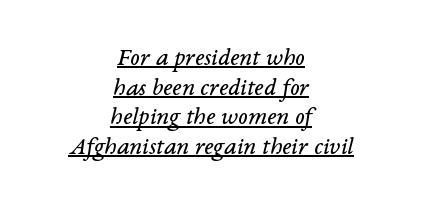
Slanted lettering throughout. One-word summary of the alignment: center. The sample's only ornament is a line tracing under the words. The horizontal fit of the characters is conventional and even. The letters look calm and open, with moderate or lighter stems.
